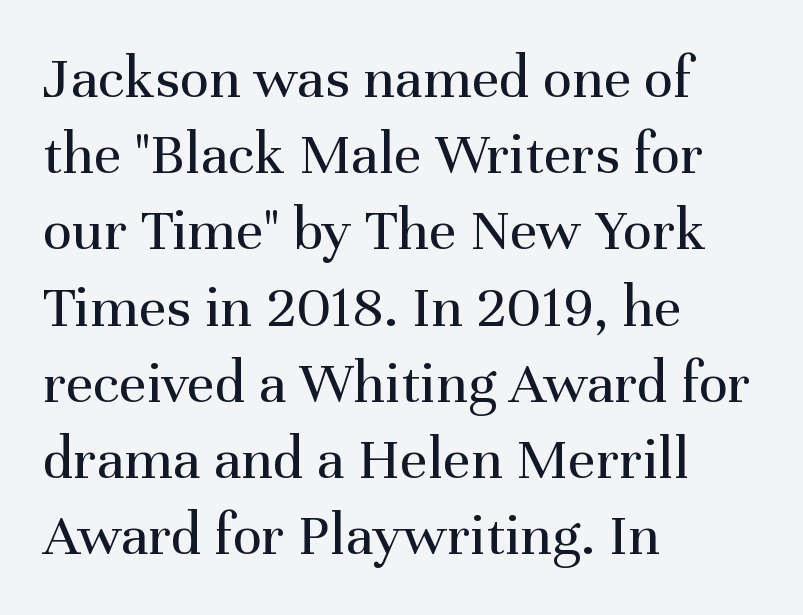
The image shows 61 px regular-weight serif type, upright; set left-aligned, normal line spacing (1.25x), normal letter spacing, not underlined; medium stroke contrast and a medium x-height.
